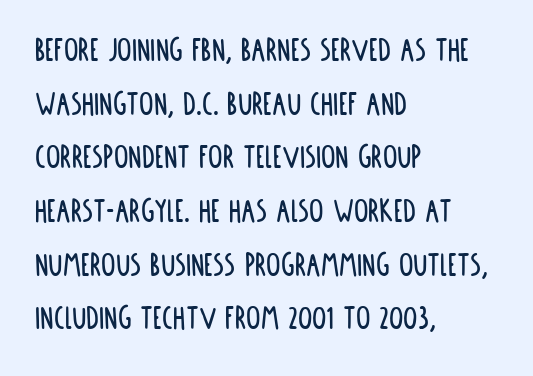
The image shows 36 px condensed sans-serif type, upright; set left-aligned, normal line spacing (1.49x), normal letter spacing, not underlined; low stroke contrast and a large x-height.
